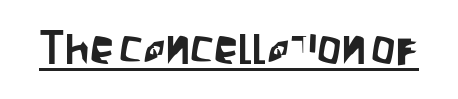
Serif or sans? Sans — the stroke terminals are bare. Quick note: not italic, upright. Do the characters align in a grid? No, the font is proportional. Each word holds together tightly as a unit, with standard inter-letter gaps. A baseline rule has been typeset under these characters.
